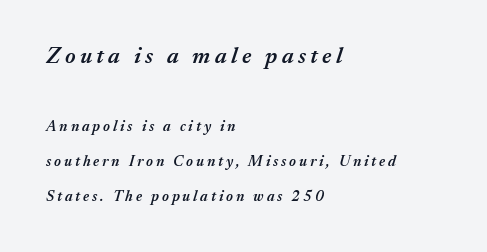
This sample trades compactness for vertical openness between lines. Each line starts at the same left margin while the right side varies. Large over small — that's the arrangement of the two blocks here. Has an underline been added? It has not.
